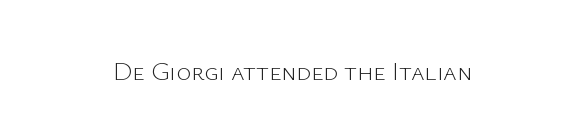
The image shows 26 px text type, upright; set centered, normal letter spacing, not underlined.
